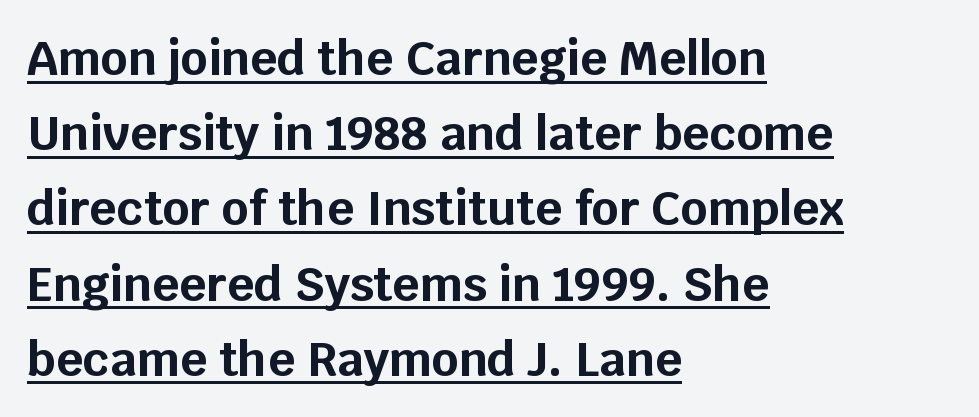
{"serif": "no", "italic": "no", "bold": "yes", "weight": "bold", "width": "normal", "stroke_contrast": "low", "x_height": "large", "monospaced": "no", "underline": "yes", "align": "left", "line_spacing": "normal", "line_spacing_ratio": 1.6, "letter_spacing": "normal", "letter_spacing_em": 0.0, "glyph_px": 47}
